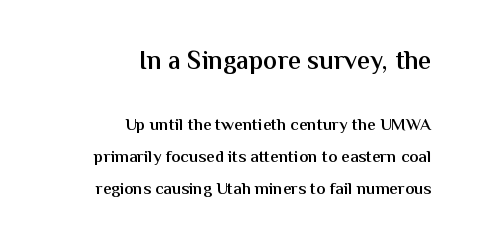
Q: Is the text bold? A: Semi-bold.
Q: Is the text italic (slanted)? A: No, it is upright.
Q: Is the text underlined? A: No.
Q: How is the paragraph aligned? A: Right-aligned.
Q: Is the spacing between letters normal or unusually wide? A: Normal.
Q: Which block of text is set in a larger size, the first (top) or the second (bottom)? A: The first (top) one.
